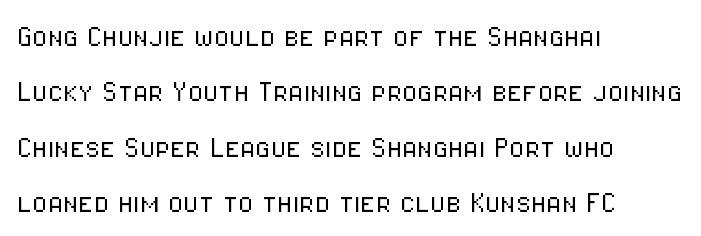
The image shows 35 px light, condensed sans-serif type, upright; set left-aligned, normal line spacing (1.58x), normal letter spacing, not underlined; low stroke contrast and a medium x-height.
